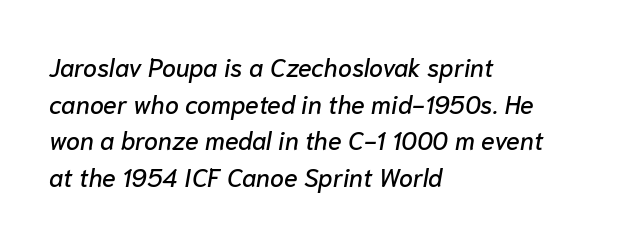
Q: Is the text italic (slanted)? A: Yes, it leans right by about 10 degrees.
Q: Is the text underlined? A: No.
Q: How is the paragraph aligned? A: Left-aligned.
Q: Is the spacing between letters normal or unusually wide? A: Normal.
Q: Is the spacing between lines tight, normal or loose? A: Normal.
